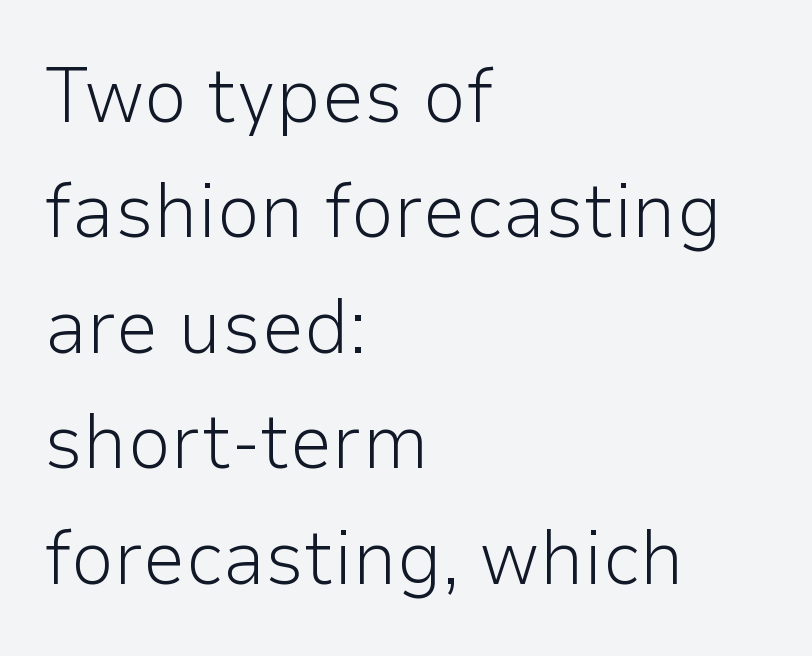
Q: Is the text bold? A: No.
Q: Is the text italic (slanted)? A: No, it is upright.
Q: Is the typeface a serif or a sans-serif typeface? A: Sans-serif.
Q: Is the text underlined? A: No.
Q: How is the paragraph aligned? A: Left-aligned.
Q: Is the spacing between letters normal or unusually wide? A: Normal.
Q: Is the spacing between lines tight, normal or loose? A: Normal.
Q: Width (condensed, normal, or wide)? A: Normal.
Q: Stroke contrast? A: Low.
Q: x-height? A: Medium.
Q: Monospaced? A: No.
